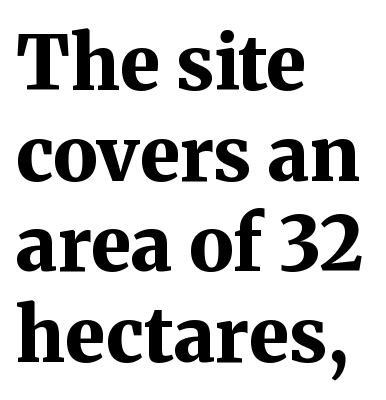
Q: Is the text bold? A: Yes.
Q: Is the text italic (slanted)? A: No, it is upright.
Q: Is the typeface a serif or a sans-serif typeface? A: Serif.
Q: Is the text underlined? A: No.
Q: How is the paragraph aligned? A: Left-aligned.
Q: Is the spacing between letters normal or unusually wide? A: Normal.
Q: Width (condensed, normal, or wide)? A: Normal.
Q: Stroke contrast? A: Medium.
Q: x-height? A: Medium.
Q: Monospaced? A: No.
